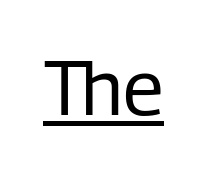
Q: Is the text bold? A: No.
Q: Is the text italic (slanted)? A: No, it is upright.
Q: Is the typeface a serif or a sans-serif typeface? A: Sans-serif.
Q: Is the text underlined? A: Yes.
Q: Is the spacing between letters normal or unusually wide? A: Normal.
Q: Width (condensed, normal, or wide)? A: Condensed.
Q: Stroke contrast? A: Low.
Q: x-height? A: Medium.
Q: Monospaced? A: No.
